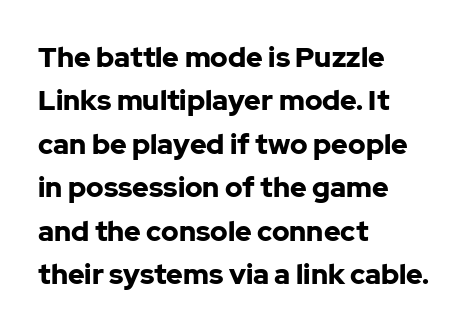
{"serif": "no", "italic": "no", "bold": "yes", "weight": "bold", "width": "normal", "stroke_contrast": "low", "x_height": "medium", "monospaced": "no", "underline": "no", "align": "left", "line_spacing": "normal", "line_spacing_ratio": 1.55, "letter_spacing": "normal", "letter_spacing_em": 0.0, "glyph_px": 28}
